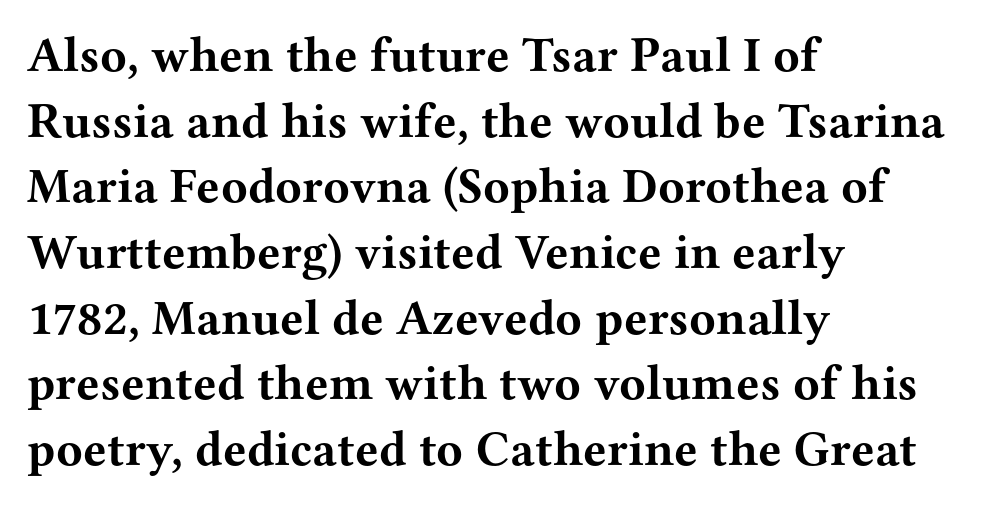
The passage shown is emphatically bold. Italic: no, the glyphs are upright roman. The letterforms sit shoulder to shoulder at normal distance. Serif or sans? Serif — the stroke terminals have little feet.
